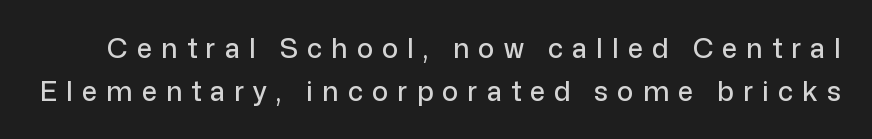
The image shows 27 px text type, upright; set normal line spacing (1.59x), unusually wide letter spacing (+0.34 em), not underlined.
